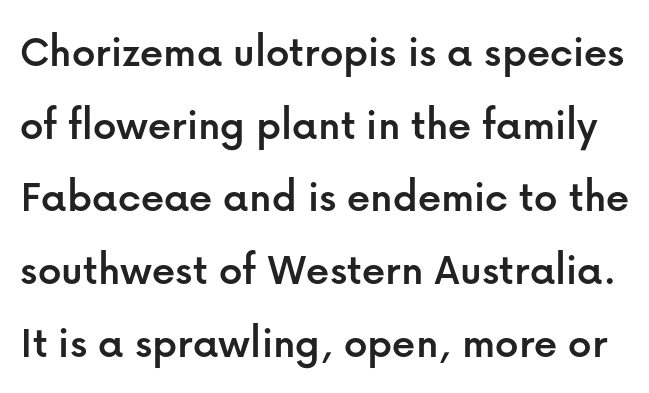
The image shows 46 px sans-serif type, upright; set normal line spacing (1.58x), normal letter spacing, not underlined; low stroke contrast and a medium x-height.
